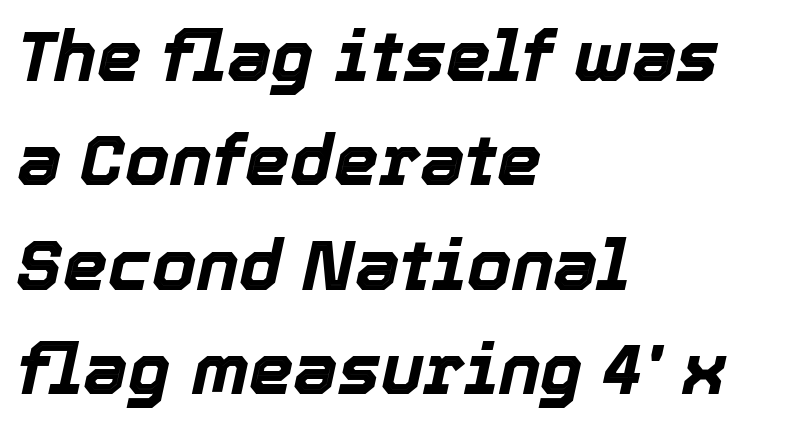
{"italic": "yes", "lean": "right", "slant_degrees": 12, "bold": "yes", "weight": "bold", "width": "normal", "x_height": "medium", "monospaced": "no", "underline": "no", "align": "left", "line_spacing": "normal", "line_spacing_ratio": 1.47, "letter_spacing": "normal", "letter_spacing_em": 0.0, "glyph_px": 71}
